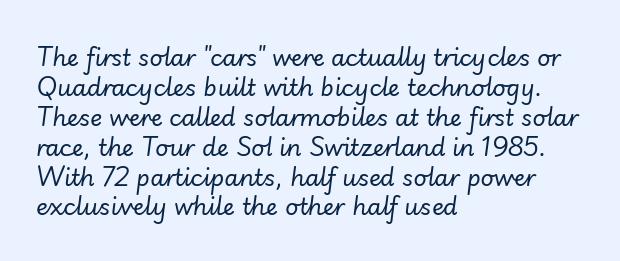
{"italic": "yes", "lean": "right", "slant_degrees": 7, "bold": "no", "underline": "no", "align": "left", "line_spacing": "normal", "line_spacing_ratio": 1.3, "letter_spacing": "normal", "letter_spacing_em": 0.0, "glyph_px": 23}
